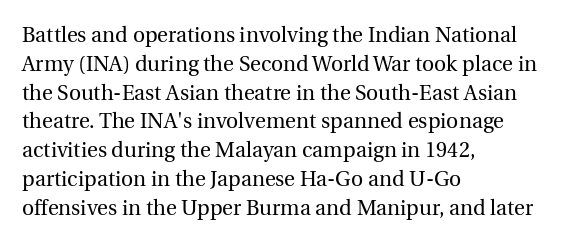
Each new line begins a customary step beneath the previous one. Stems here are at most as thick as an everyday book face. Words appear dense and cohesive because spacing is normal. Descenders hang freely into open space. The axis of the letterforms is exactly vertical.
